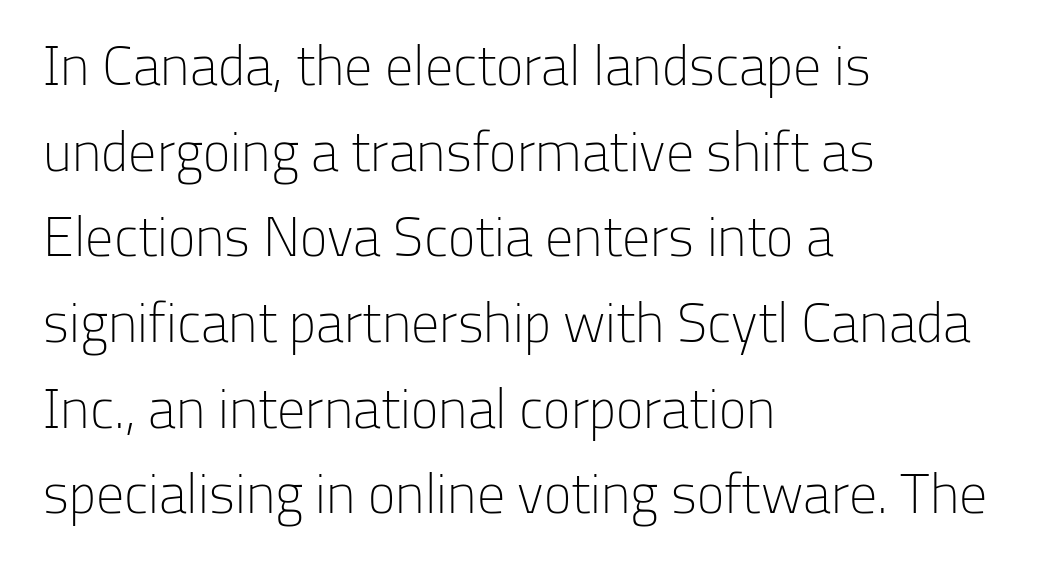
The image shows 56 px light sans-serif type, upright; set left-aligned, normal line spacing (1.53x), normal letter spacing, not underlined; low stroke contrast and a medium x-height.
